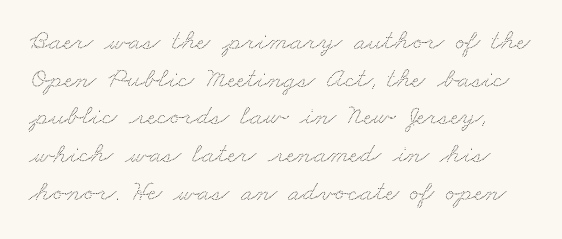
The image shows 29 px wide type; set normal line spacing (1.3x), normal letter spacing, not underlined; low stroke contrast and a small x-height.
